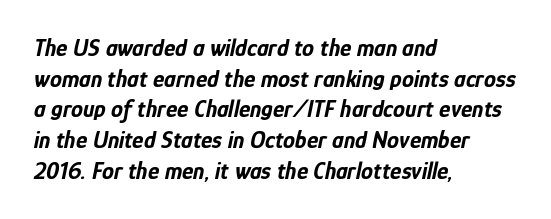
The image shows 24 px bold type, italic (leaning right); set left-aligned, normal line spacing (1.28x), normal letter spacing, not underlined.
